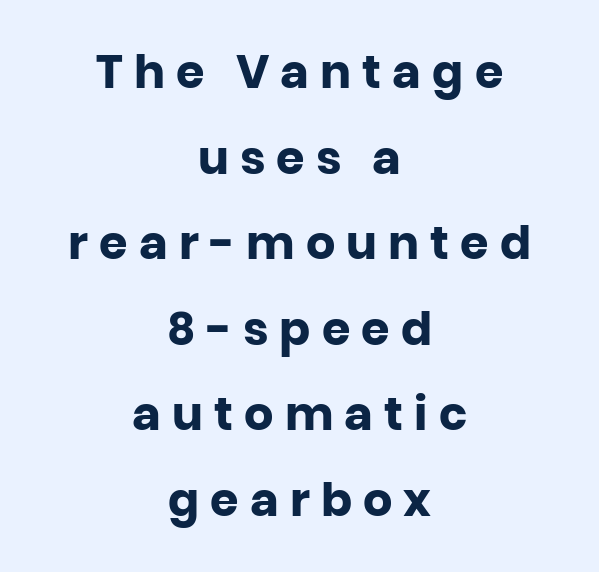
Q: Is the text bold? A: Yes.
Q: Is the text italic (slanted)? A: No, it is upright.
Q: Is the typeface a serif or a sans-serif typeface? A: Sans-serif.
Q: Is the text underlined? A: No.
Q: How is the paragraph aligned? A: Centered.
Q: Is the spacing between letters normal or unusually wide? A: Unusually wide.
Q: Width (condensed, normal, or wide)? A: Normal.
Q: Stroke contrast? A: Low.
Q: x-height? A: Large.
Q: Monospaced? A: No.
